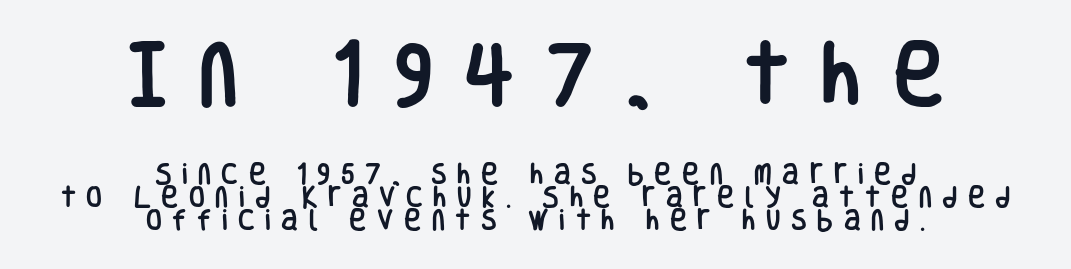
Type style note: lacks serifs. What's the leading like? Squeezed, with rows nearly overlapping. The lines in this sample share a center point and differ in where they start and stop. When letters stand straight like this, we call the style roman or upright. A typesetter would call this heavily tracked-out type. Typesetter's note — upper block bumped up in size, lower block left smaller.
